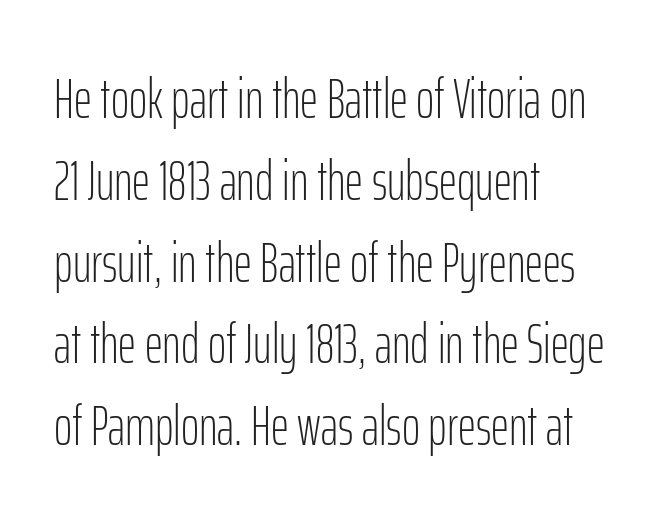
Q: Is the text bold? A: No.
Q: Is the text italic (slanted)? A: No, it is upright.
Q: Is the typeface a serif or a sans-serif typeface? A: Sans-serif.
Q: Is the text underlined? A: No.
Q: How is the paragraph aligned? A: Left-aligned.
Q: Is the spacing between letters normal or unusually wide? A: Normal.
Q: Is the spacing between lines tight, normal or loose? A: Normal.
Q: Width (condensed, normal, or wide)? A: Condensed.
Q: Stroke contrast? A: Low.
Q: x-height? A: Medium.
Q: Monospaced? A: No.
